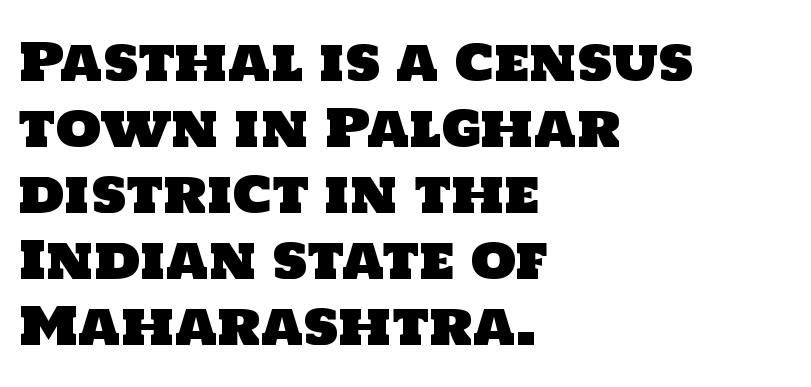
{"serif": "no", "width": "normal", "stroke_contrast": "low", "x_height": "large", "monospaced": "no", "underline": "no", "align": "left", "line_spacing": "normal", "line_spacing_ratio": 1.27, "letter_spacing": "normal", "letter_spacing_em": 0.0, "glyph_px": 52}
